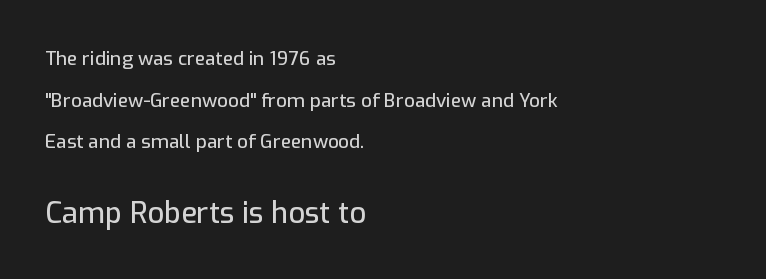
The image shows 29 px sans-serif type, upright; set left-aligned, loose line spacing (2.19x), normal letter spacing, not underlined; the second (bottom) block is 1.53x larger; low stroke contrast and a medium x-height.
